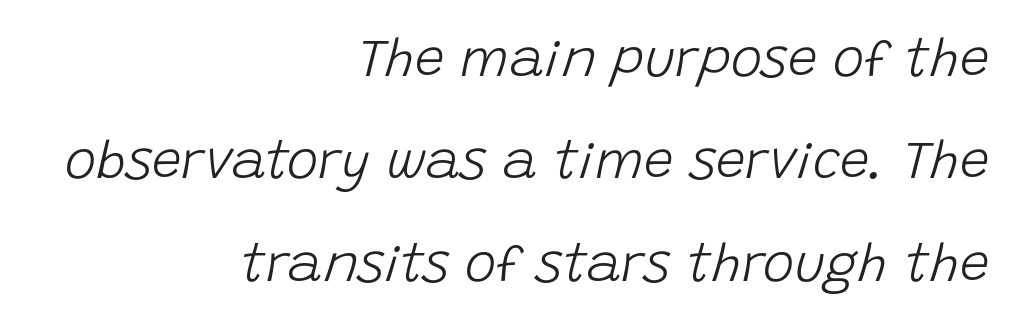
Looks like regular typesetting: each glyph gets only the width it needs. Which margin do the lines hug? The right one — the left edge is uneven. A clean baseline with only descenders dipping below it. Whoever set this chose breathing room over compactness in the vertical rhythm. Tall strokes in this sample are angled rather than plumb.
